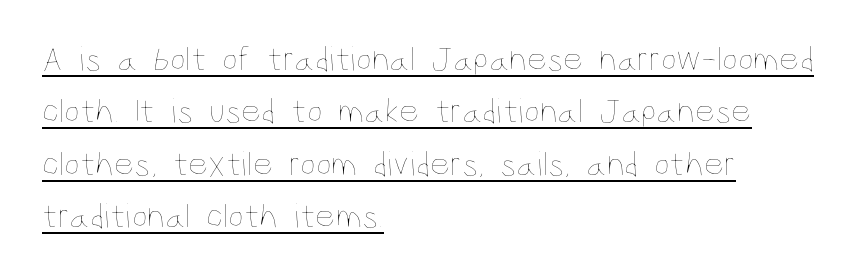
Q: Is the text bold? A: No.
Q: Is the text italic (slanted)? A: No, it is upright.
Q: Is the text underlined? A: Yes.
Q: How is the paragraph aligned? A: Left-aligned.
Q: Is the spacing between letters normal or unusually wide? A: Normal.
Q: Is the spacing between lines tight, normal or loose? A: Normal.
Q: Width (condensed, normal, or wide)? A: Condensed.
Q: Stroke contrast? A: Low.
Q: x-height? A: Large.
Q: Monospaced? A: No.
